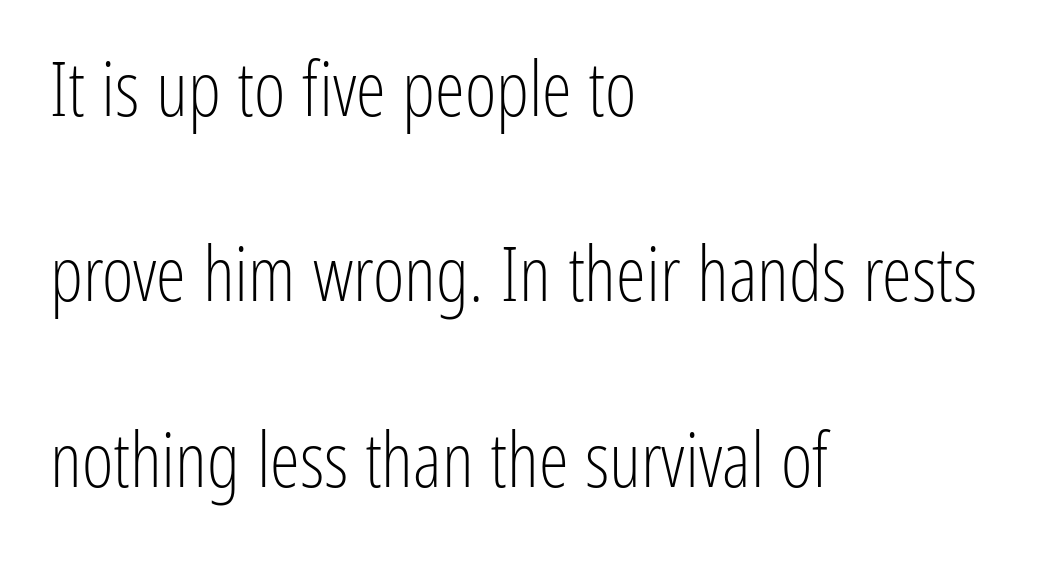
{"serif": "no", "italic": "no", "bold": "no", "weight": "light", "width": "condensed", "stroke_contrast": "low", "x_height": "medium", "monospaced": "no", "underline": "no", "align": "left", "line_spacing": "loose", "line_spacing_ratio": 2.44, "letter_spacing": "normal", "letter_spacing_em": 0.0, "glyph_px": 76}
